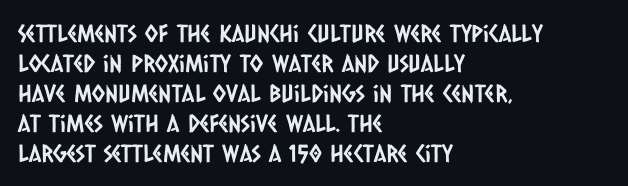
The image shows 24 px text type; set left-aligned, normal line spacing (1.25x), normal letter spacing, not underlined.
